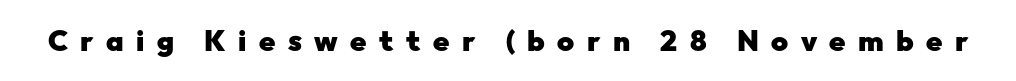
Q: Is the text bold? A: Yes.
Q: Is the text italic (slanted)? A: No, it is upright.
Q: Is the typeface a serif or a sans-serif typeface? A: Sans-serif.
Q: Is the text underlined? A: No.
Q: Is the spacing between letters normal or unusually wide? A: Unusually wide.
Q: Width (condensed, normal, or wide)? A: Normal.
Q: Stroke contrast? A: Low.
Q: x-height? A: Medium.
Q: Monospaced? A: No.
